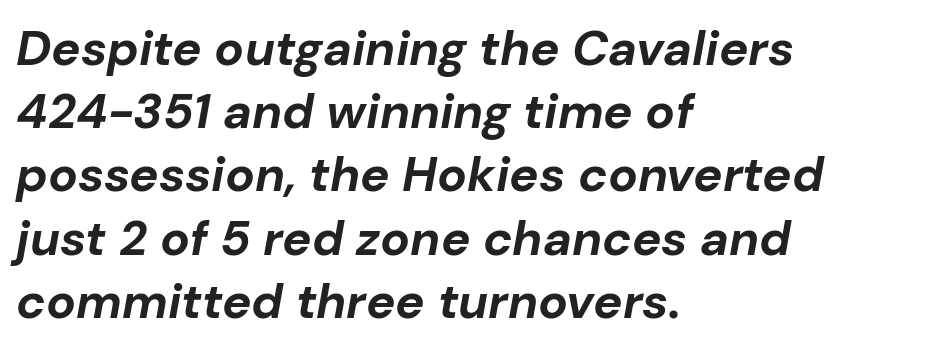
There is no visible air inserted between adjacent glyphs. The space directly below the letters is spotless. The letters are bold, with thick, heavy strokes. Style check: oblique. Note the varied advance widths — an 'i' is clearly narrower than an 'm'.
